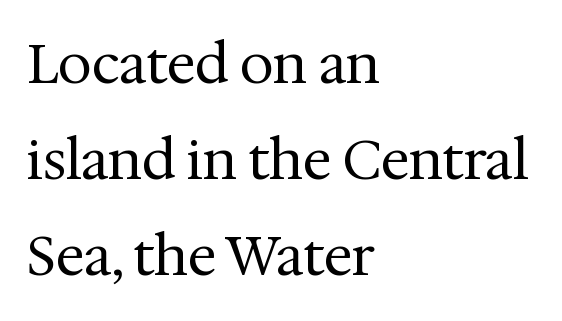
A serif font was chosen for this passage. The letterforms sit at book weight or below. Beneath every word, the page is bare. Tall strokes in this sample are plumb rather than angled. Compared with typical body copy, the letter spacing here is the same. Think of a printed novel: that variable character pitch is what you see here.
